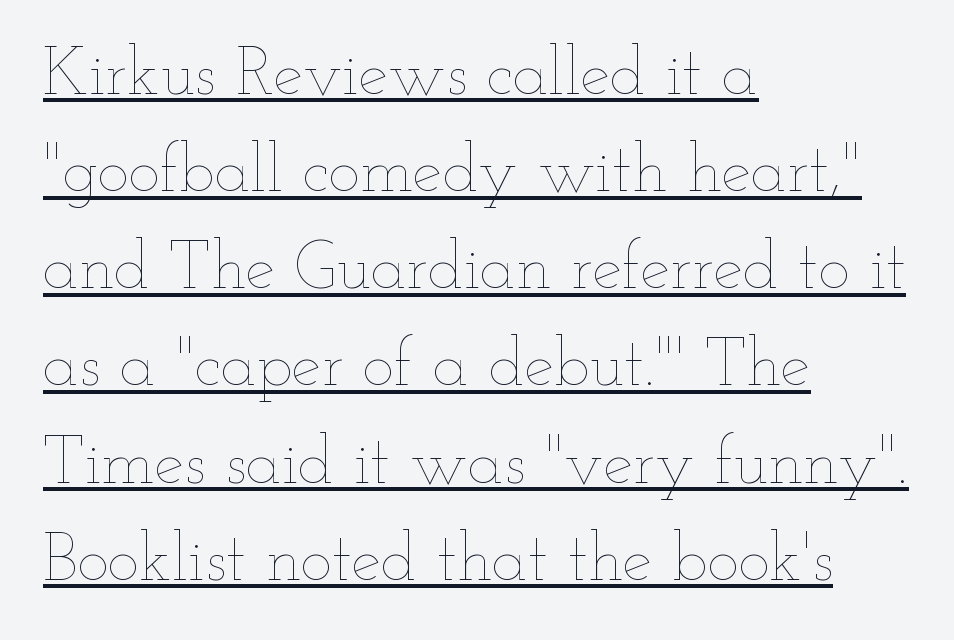
The image shows 67 px thin, wide type, upright; set left-aligned, normal line spacing (1.45x), normal letter spacing, underlined; low stroke contrast and a small x-height.
